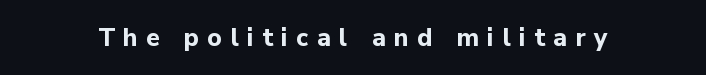
{"italic": "no", "bold": "yes", "underline": "no", "letter_spacing": "wide", "letter_spacing_em": 0.34, "glyph_px": 25}
